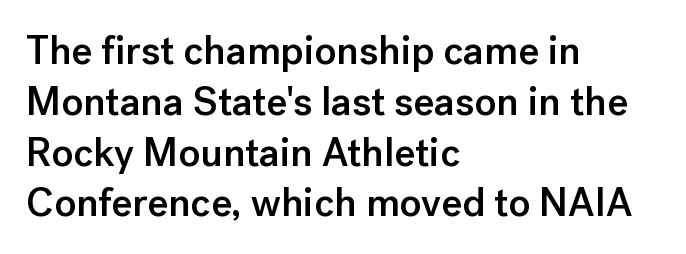
You could not count columns in this text — the font is proportionally spaced. The axis of the letterforms is exactly vertical. The rendering shows plain stroke endings on the letterforms — a sans-serif design. Compared with a centered layout, this one pins lines to the left instead.
